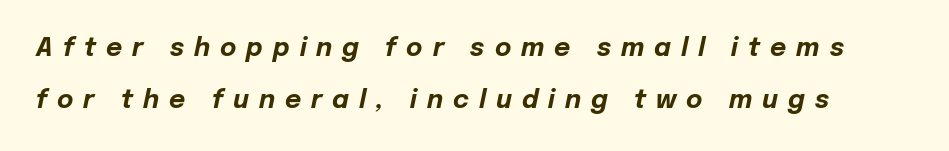
This is heavy type, rendered in bold. Descender tails drop into unmarked territory. Notice how the stems are inclined rather than vertical — that's the hallmark of italics. What stands out about the letter spacing? Its width — letters are far apart.
